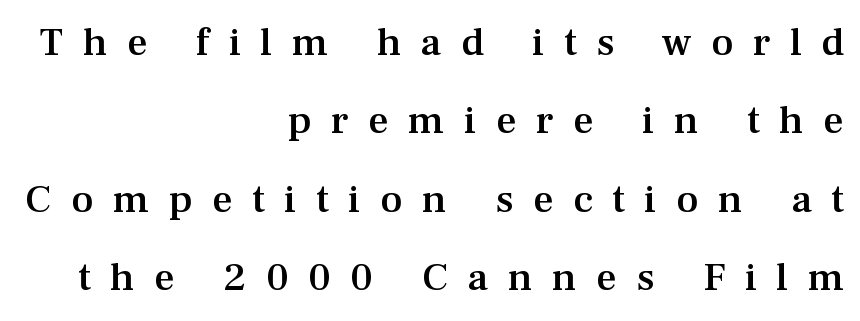
The image shows 40 px semibold serif type, upright; set right-aligned, loose line spacing (1.96x), unusually wide letter spacing (+0.49 em), not underlined; medium stroke contrast and a medium x-height.
